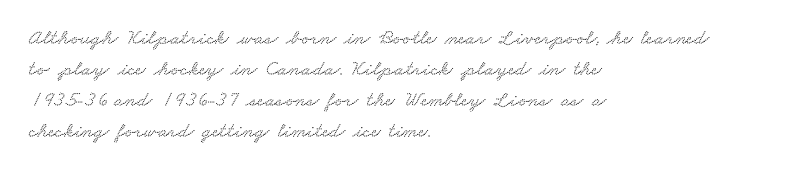
{"underline": "no", "align": "left", "line_spacing": "normal", "line_spacing_ratio": 1.47, "letter_spacing": "normal", "letter_spacing_em": 0.0, "glyph_px": 21}
